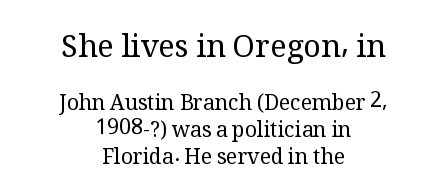
{"serif": "yes", "italic": "no", "bold": "no", "weight": "regular", "width": "normal", "stroke_contrast": "medium", "x_height": "medium", "monospaced": "no", "underline": "no", "align": "center", "line_spacing": "normal", "line_spacing_ratio": 1.27, "letter_spacing": "normal", "letter_spacing_em": 0.0, "larger_block": "first", "size_ratio": 1.48, "glyph_px": 31}
